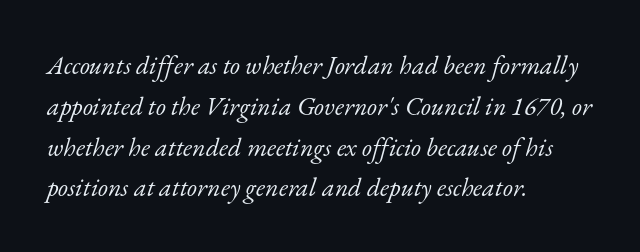
Look at the tracking — it's just the regular setting, nothing added. Teacher's note: observe the even left margin — that is flush-left alignment. Line spacing here is normal. No heavy texture on the line: the type isn't bold. Rendered with sloped, italic letterforms. Clear beneath every line of the passage.
